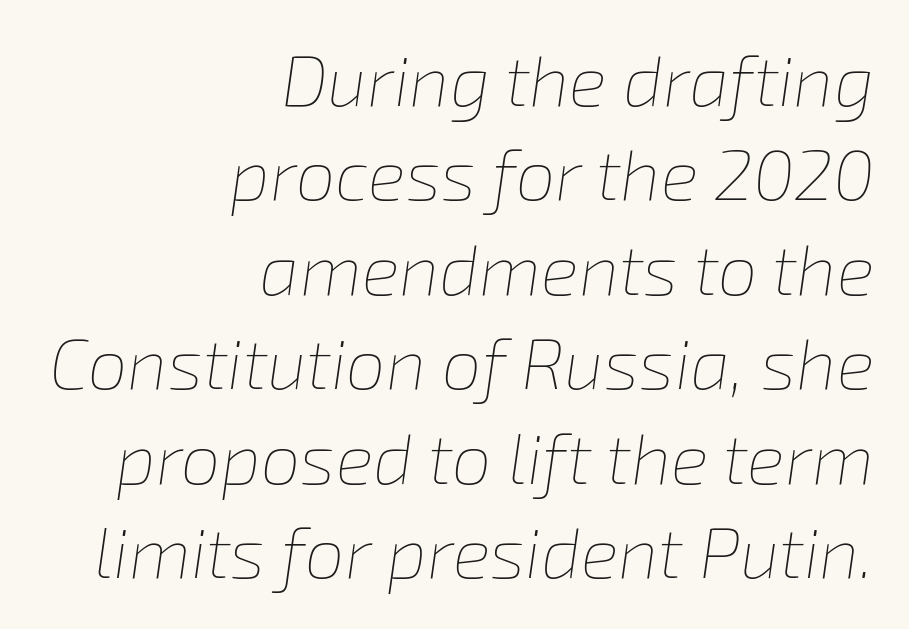
Q: Is the text bold? A: No.
Q: Is the text italic (slanted)? A: Yes, it leans right by about 8 degrees.
Q: Is the text underlined? A: No.
Q: How is the paragraph aligned? A: Right-aligned.
Q: Is the spacing between letters normal or unusually wide? A: Normal.
Q: Is the spacing between lines tight, normal or loose? A: Normal.
Q: Width (condensed, normal, or wide)? A: Normal.
Q: Stroke contrast? A: Low.
Q: x-height? A: Medium.
Q: Monospaced? A: No.
